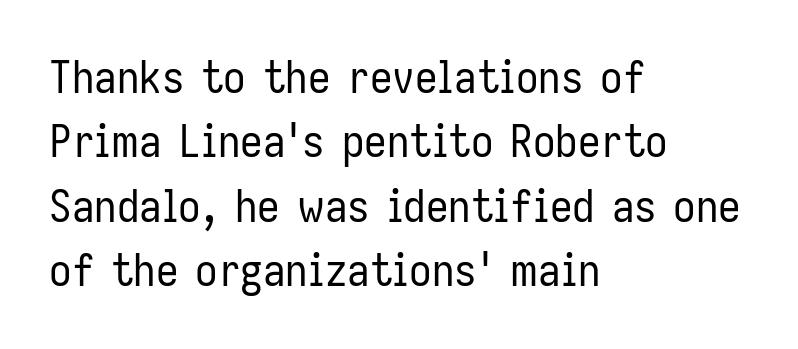
Caption: face not bold, strokes unweighted. Notice how the passage keeps a crisp vertical edge on the left only. Caption: standard tracking, unaltered. Horizontal bands of white between lines are of average thickness. The letters carry no serifs — their stems end cleanly without finishing strokes. A typesetter would call this proportional, since set widths differ per character.
